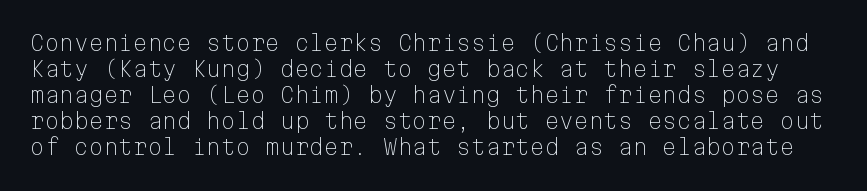
{"italic": "no", "bold": "no", "underline": "no", "line_spacing_ratio": 1.24, "letter_spacing": "normal", "letter_spacing_em": 0.0, "glyph_px": 21}
